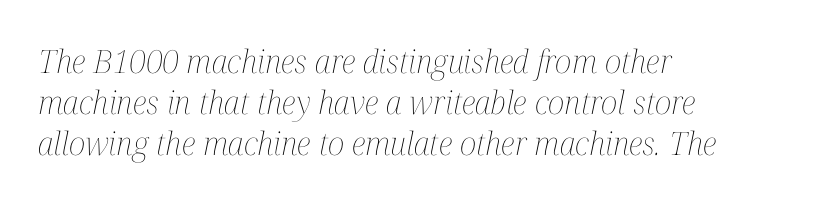
The image shows 32 px thin, condensed type, italic (leaning right); set left-aligned, normal line spacing (1.28x), normal letter spacing, not underlined; medium stroke contrast and a medium x-height.
